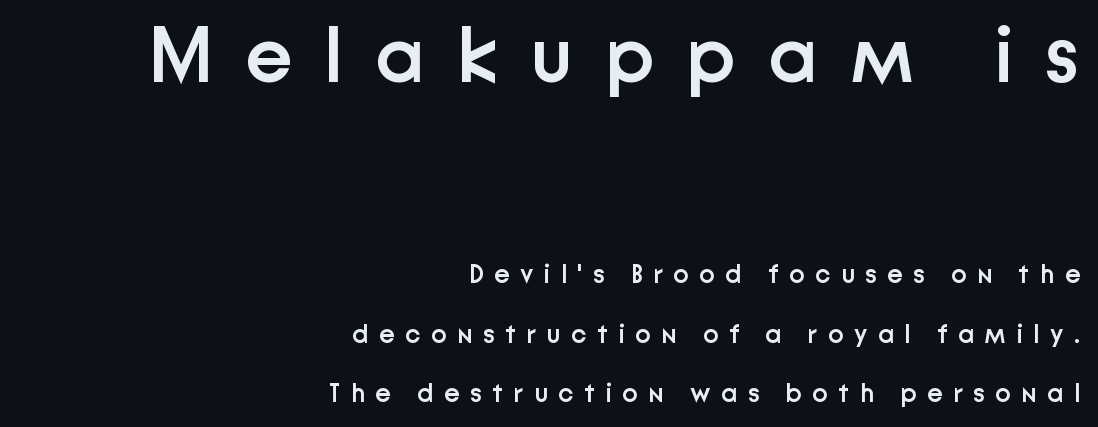
Q: Is the text bold? A: Semi-bold.
Q: Is the text italic (slanted)? A: No, it is upright.
Q: Is the typeface a serif or a sans-serif typeface? A: Sans-serif.
Q: Is the text underlined? A: No.
Q: How is the paragraph aligned? A: Right-aligned.
Q: Is the spacing between letters normal or unusually wide? A: Unusually wide.
Q: Is the spacing between lines tight, normal or loose? A: Loose.
Q: Which block of text is set in a larger size, the first (top) or the second (bottom)? A: The first (top) one.
Q: Width (condensed, normal, or wide)? A: Normal.
Q: Stroke contrast? A: Low.
Q: x-height? A: Medium.
Q: Monospaced? A: No.
